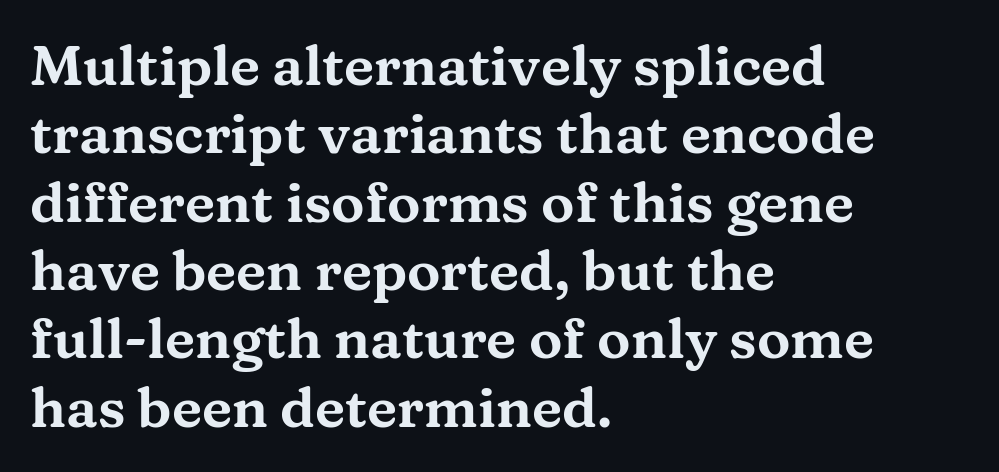
Q: Is the text italic (slanted)? A: No, it is upright.
Q: Is the typeface a serif or a sans-serif typeface? A: Serif.
Q: Is the text underlined? A: No.
Q: How is the paragraph aligned? A: Left-aligned.
Q: Is the spacing between letters normal or unusually wide? A: Normal.
Q: Width (condensed, normal, or wide)? A: Wide.
Q: Stroke contrast? A: Medium.
Q: x-height? A: Medium.
Q: Monospaced? A: No.
